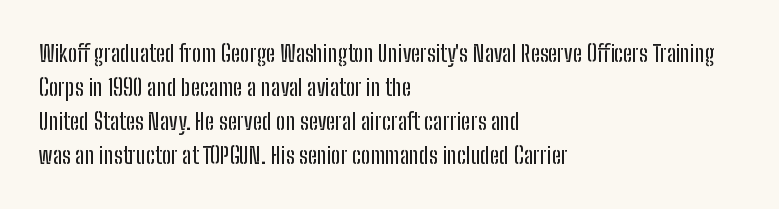
The image shows 23 px text type, upright; set left-aligned, normal line spacing (1.48x), normal letter spacing, not underlined.
